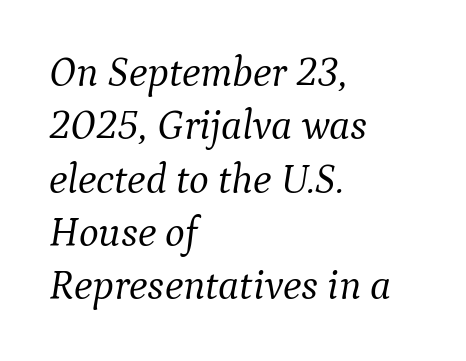
Stroke mass is kept to a normal reading level or below. The tracking reads as untouched default to a designer's eye. Spacing verdict: proportional, widths tailored to each character. Yep, that's italic — everything's leaning. Underlining? Definitely not there.
